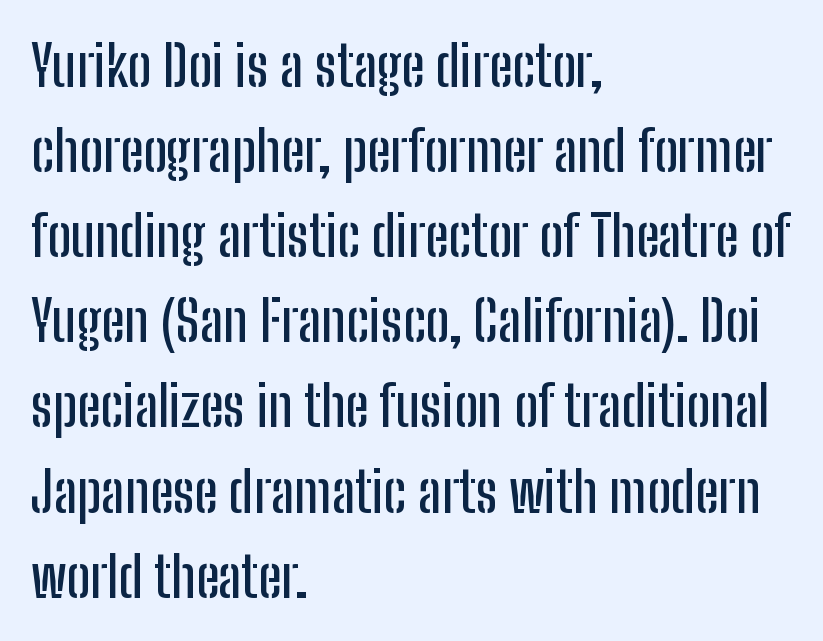
Q: Is the text italic (slanted)? A: No, it is upright.
Q: Is the typeface a serif or a sans-serif typeface? A: Sans-serif.
Q: Is the text underlined? A: No.
Q: How is the paragraph aligned? A: Left-aligned.
Q: Is the spacing between letters normal or unusually wide? A: Normal.
Q: Is the spacing between lines tight, normal or loose? A: Normal.
Q: Width (condensed, normal, or wide)? A: Condensed.
Q: Stroke contrast? A: Low.
Q: x-height? A: Medium.
Q: Monospaced? A: No.
